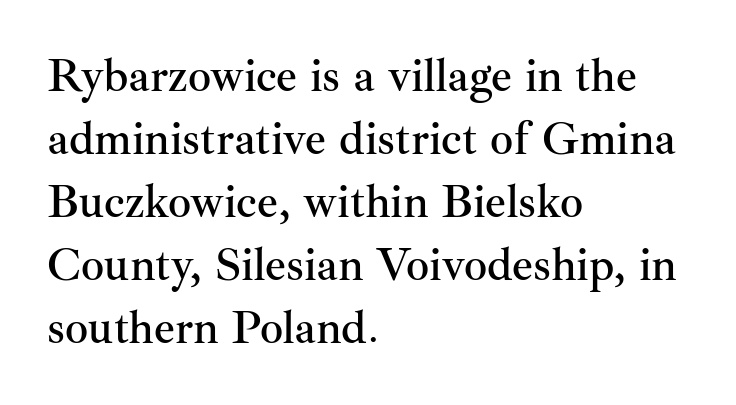
The image shows 46 px serif type, upright; set left-aligned, normal line spacing (1.37x), normal letter spacing, not underlined; medium stroke contrast and a small x-height.
